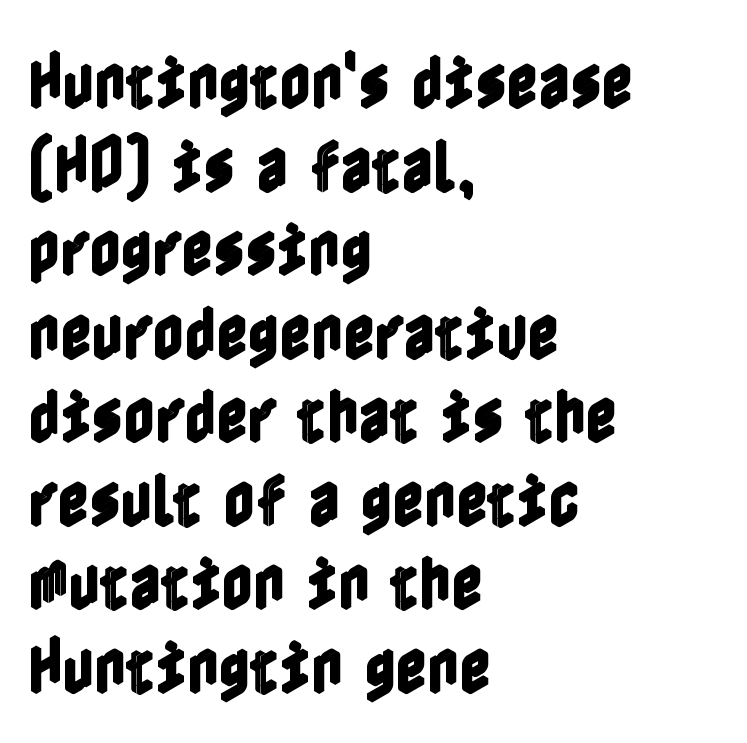
Nope, not italic — everything's standing straight. Honestly, the letter spacing is just normal — you wouldn't notice it. Typeset ragged right — the left edge is the straight one. One glance says typical: line gaps are just what's usual. Quick note: underline off.
